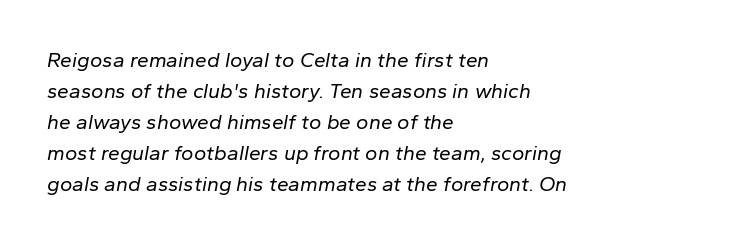
Q: Is the text bold? A: No.
Q: Is the text italic (slanted)? A: Yes, it leans right by about 10 degrees.
Q: Is the text underlined? A: No.
Q: How is the paragraph aligned? A: Left-aligned.
Q: Is the spacing between letters normal or unusually wide? A: Normal.
Q: Is the spacing between lines tight, normal or loose? A: Normal.
